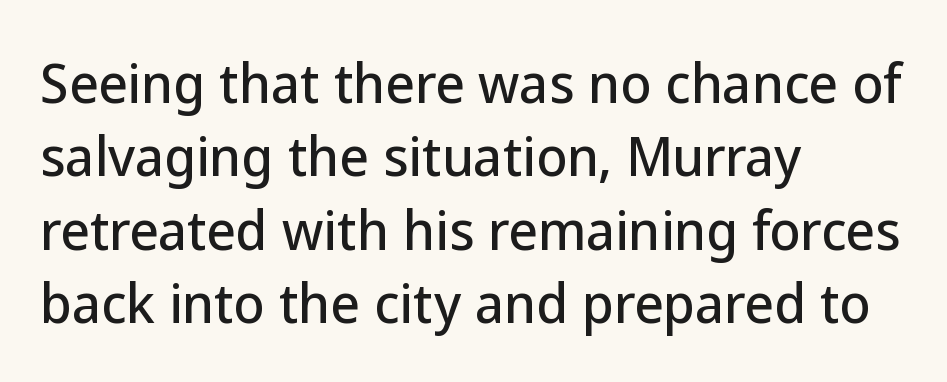
The image shows 51 px sans-serif type, upright; set left-aligned, normal line spacing (1.44x), normal letter spacing, not underlined; low stroke contrast and a medium x-height.
